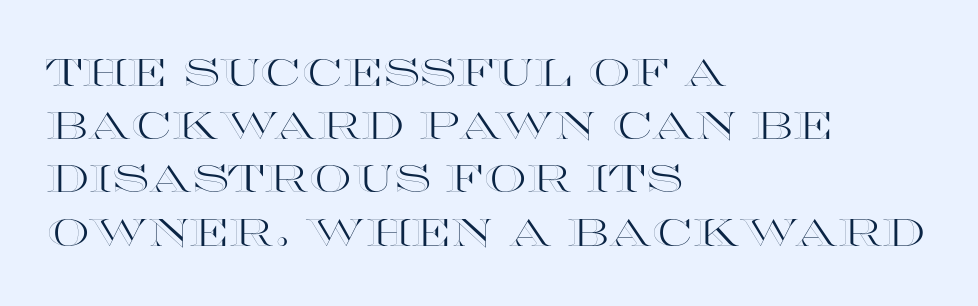
{"italic": "no", "width": "wide", "x_height": "large", "monospaced": "no", "underline": "no", "align": "left", "line_spacing": "normal", "line_spacing_ratio": 1.4, "letter_spacing": "normal", "letter_spacing_em": 0.0, "glyph_px": 38}
